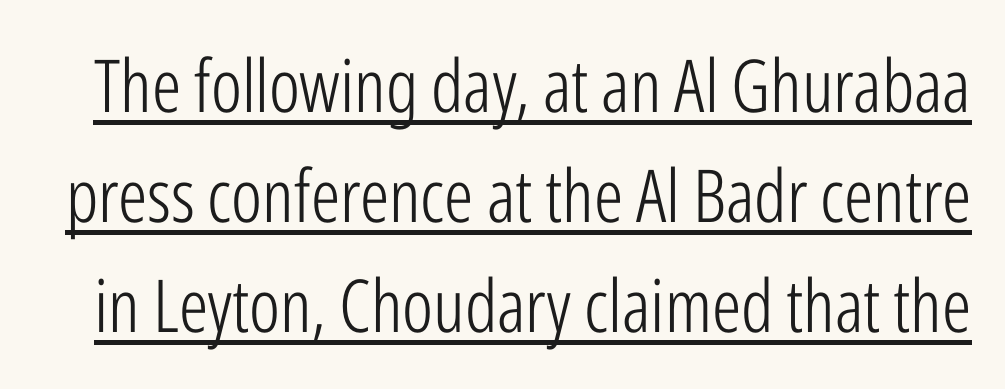
The image shows 73 px light, condensed sans-serif type, upright; set normal line spacing (1.51x), normal letter spacing, underlined; low stroke contrast and a medium x-height.
